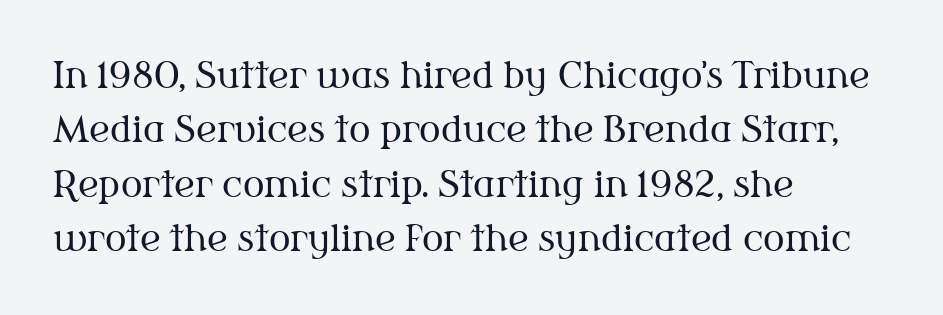
{"serif": "yes", "italic": "no", "bold": "no", "weight": "regular", "width": "normal", "stroke_contrast": "medium", "x_height": "medium", "monospaced": "no", "underline": "no", "align": "left", "line_spacing": "normal", "line_spacing_ratio": 1.51, "letter_spacing": "normal", "letter_spacing_em": 0.0, "glyph_px": 36}
